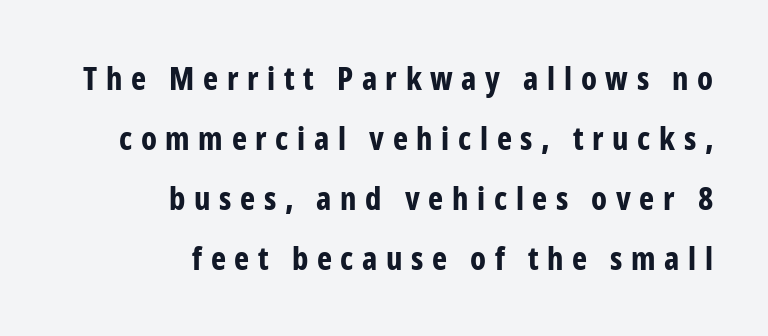
{"serif": "no", "italic": "no", "bold": "yes", "weight": "bold", "width": "condensed", "stroke_contrast": "low", "x_height": "medium", "monospaced": "no", "underline": "no", "align": "right", "line_spacing_ratio": 1.88, "letter_spacing": "wide", "letter_spacing_em": 0.27, "glyph_px": 32}
